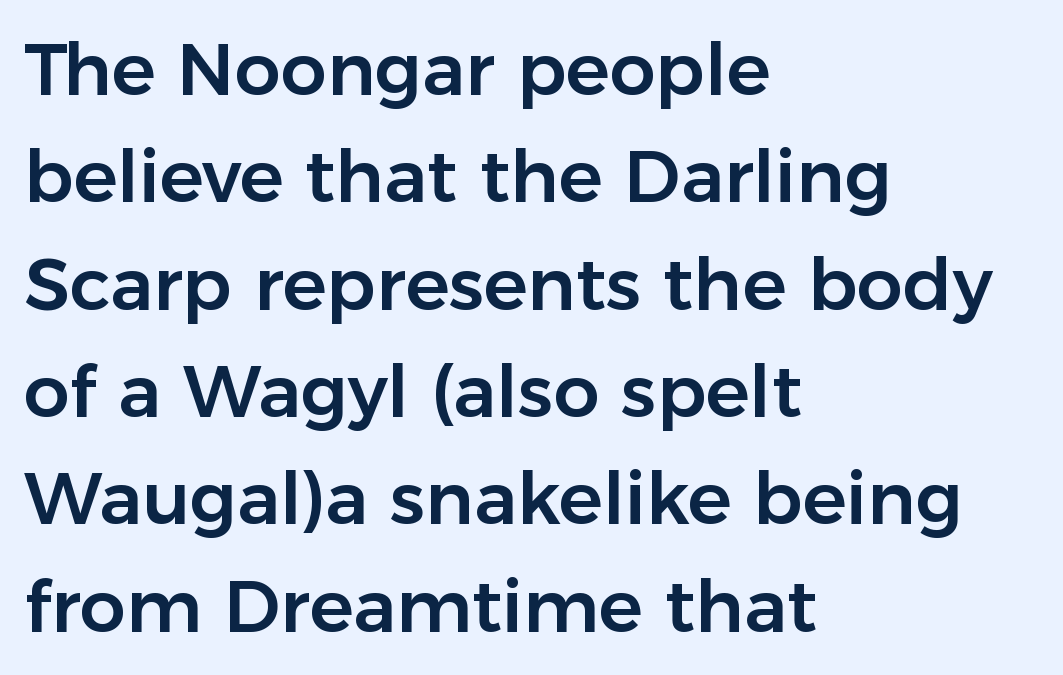
{"serif": "no", "italic": "no", "width": "normal", "stroke_contrast": "low", "x_height": "medium", "monospaced": "no", "underline": "no", "align": "left", "line_spacing": "normal", "line_spacing_ratio": 1.47, "letter_spacing": "normal", "letter_spacing_em": 0.0, "glyph_px": 73}
